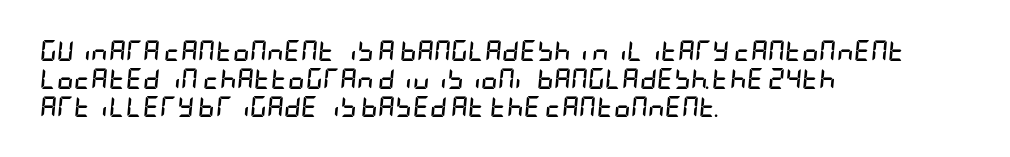
Compared with a centered layout, this one pins lines to the left instead. Quick note: interline space is typical. Decoration check: the copy has no underline. These lines were composed using italics. The font is running at its bold setting. How are the letters spaced? Ordinarily, with no added tracking.
